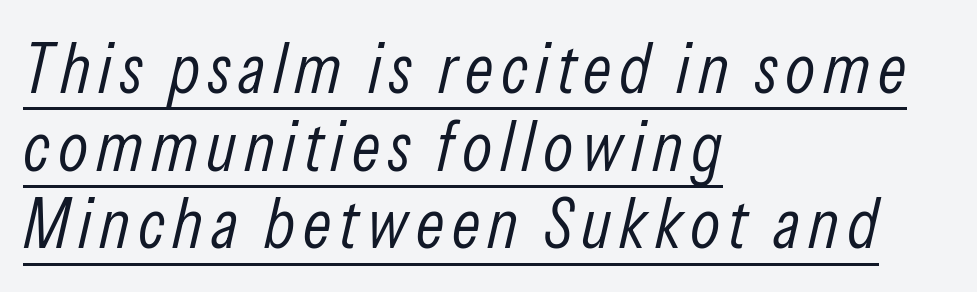
Q: Is the text bold? A: No.
Q: Is the text italic (slanted)? A: Yes, it leans right by about 13 degrees.
Q: Is the text underlined? A: Yes.
Q: How is the paragraph aligned? A: Left-aligned.
Q: Is the spacing between lines tight, normal or loose? A: Tight.
Q: Width (condensed, normal, or wide)? A: Condensed.
Q: Stroke contrast? A: Low.
Q: x-height? A: Medium.
Q: Monospaced? A: No.
